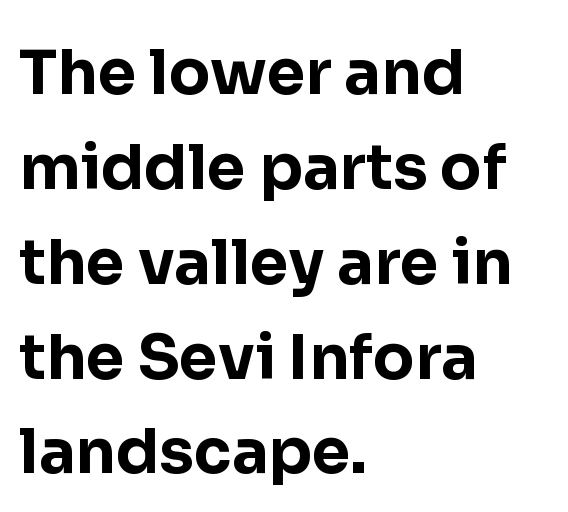
The image shows 62 px bold sans-serif type, upright; set left-aligned, normal line spacing (1.53x), normal letter spacing, not underlined; low stroke contrast and a medium x-height.
